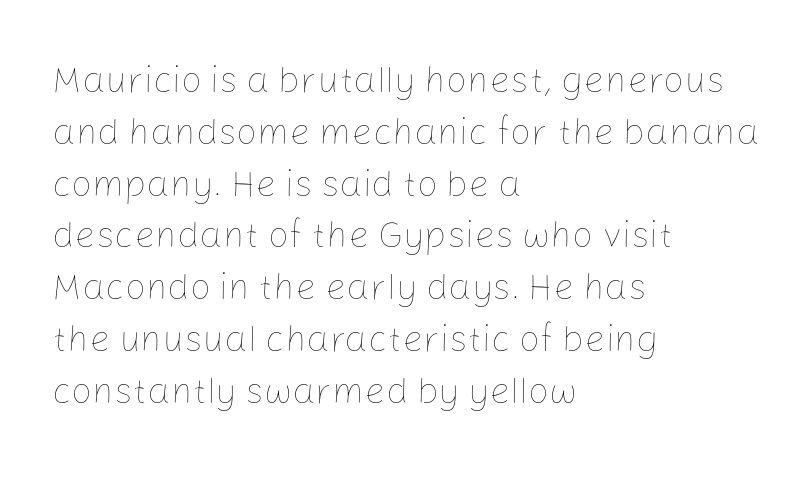
The image shows 37 px thin type, upright; set left-aligned, normal line spacing (1.4x), normal letter spacing, not underlined; low stroke contrast and a medium x-height.
